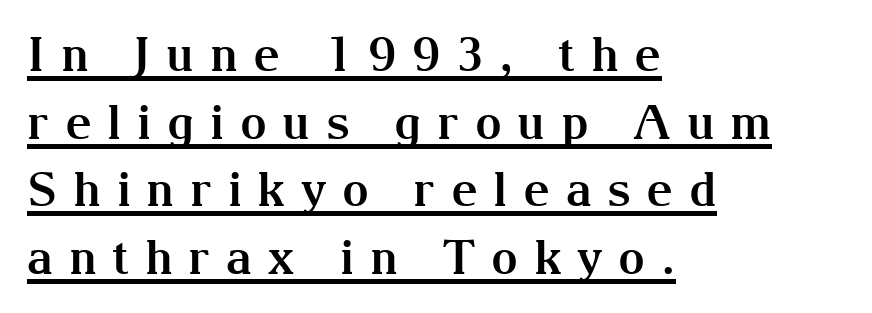
This sample is left-justified, so line endings fall wherever the words run out. A dark, heavy texture on the line: the type is bold. Serif or sans? Serif — the stroke terminals have little feet. Compared with typical body copy, the letter spacing here is much looser. In terms of leading, this rendering sits right in the middle.
